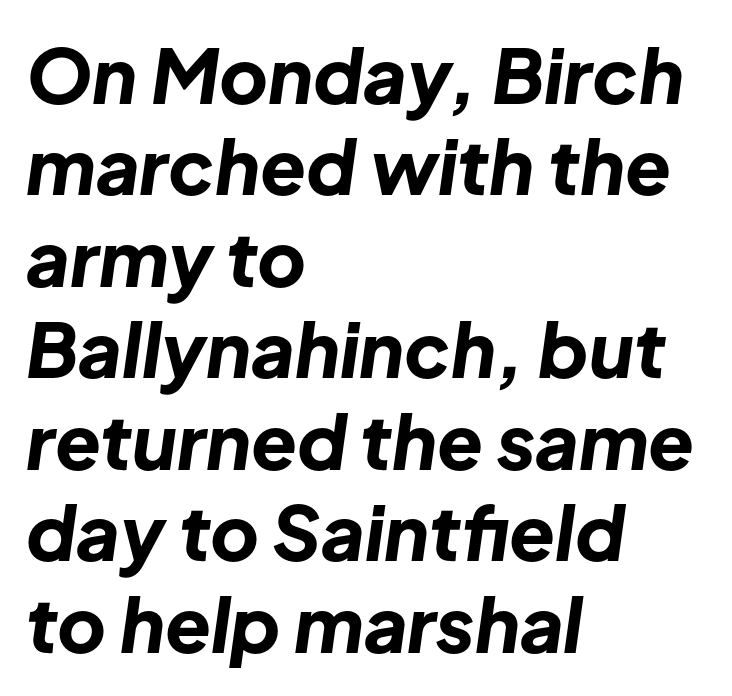
Q: Is the text bold? A: Yes.
Q: Is the text italic (slanted)? A: Yes, it leans right by about 8 degrees.
Q: Is the text underlined? A: No.
Q: How is the paragraph aligned? A: Left-aligned.
Q: Is the spacing between letters normal or unusually wide? A: Normal.
Q: Width (condensed, normal, or wide)? A: Normal.
Q: Stroke contrast? A: Low.
Q: x-height? A: Medium.
Q: Monospaced? A: No.
